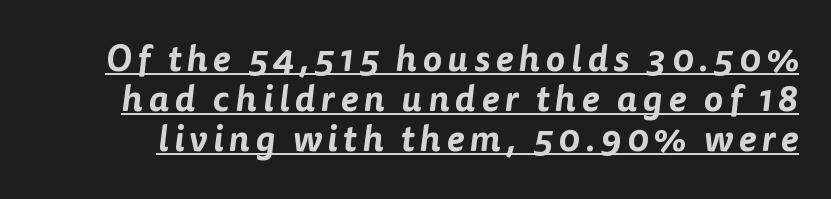
Q: Is the typeface a serif or a sans-serif typeface? A: Sans-serif.
Q: Is the text underlined? A: Yes.
Q: Is the spacing between lines tight, normal or loose? A: Tight.
Q: Width (condensed, normal, or wide)? A: Normal.
Q: Stroke contrast? A: Low.
Q: x-height? A: Medium.
Q: Monospaced? A: No.
